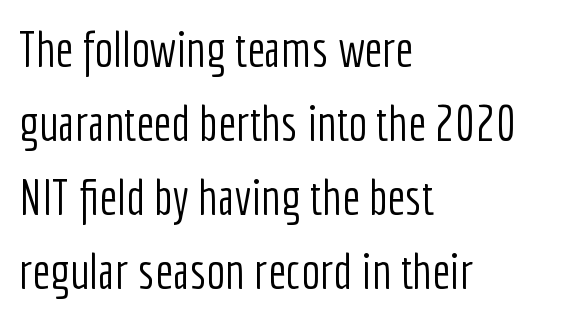
Quick note: underline off. Upright lettering throughout. The rendering anchors every line to the left-hand side. Between one letter and the next there's only the usual sliver of space. Nothing heavy about these letters — not bold at all. What kind of face is this? One without serifs — a sans.
